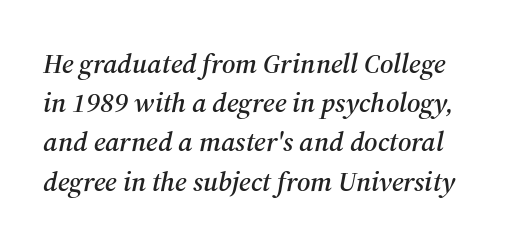
The image shows 28 px serif type, italic (leaning right); set normal line spacing (1.4x), normal letter spacing, not underlined; medium stroke contrast and a medium x-height.
